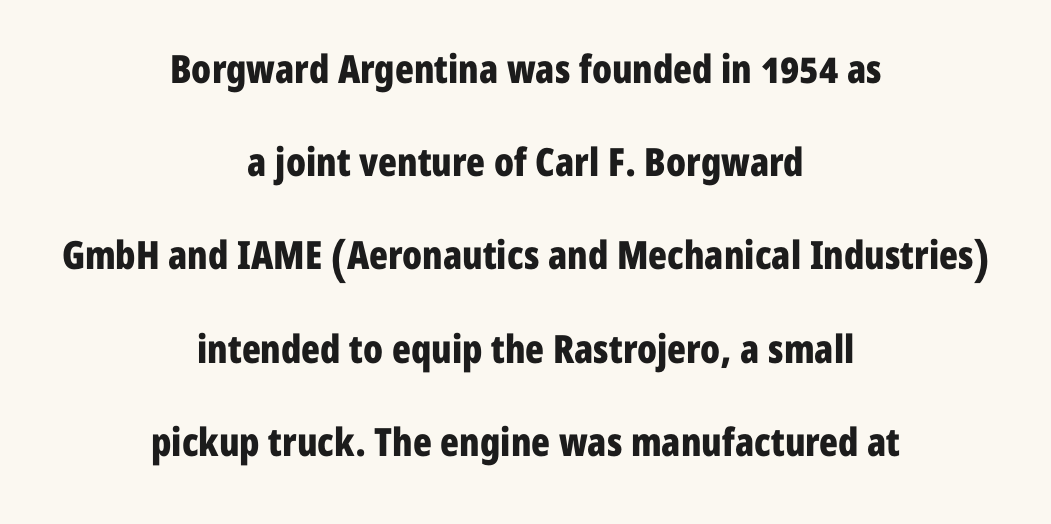
Summary of weight: heavy, a full bold. In terms of leading, this rendering errs on the spacious side. The face used here is proportionally spaced, like ordinary book or web type. Glance below the letters and you will spot only blank space. Short note: letters normally spaced. The axis of the letterforms is exactly vertical.
